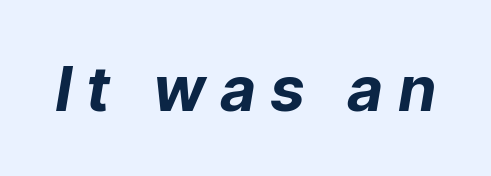
Here the designer chose a conventional face with non-uniform glyph widths. You'd pick this weight for a headline — it's a proper bold. Emphasis-style slanted type is in use. Here the glyphs are tracked loosely, breaking word shapes into spaced letters. Glance below the letters and you will spot only blank space.
